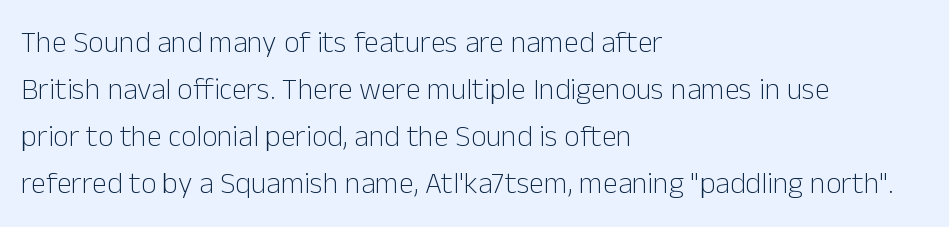
A roman cut, with each character standing at attention. Here the designer chose a conventional face with non-uniform glyph widths. Plain, unruled lines of type. The block of text has a typical density, with ordinary space between rows. The face used here is a sans, in the tradition of grotesques and geometrics. Line starts are locked; line ends wander.
